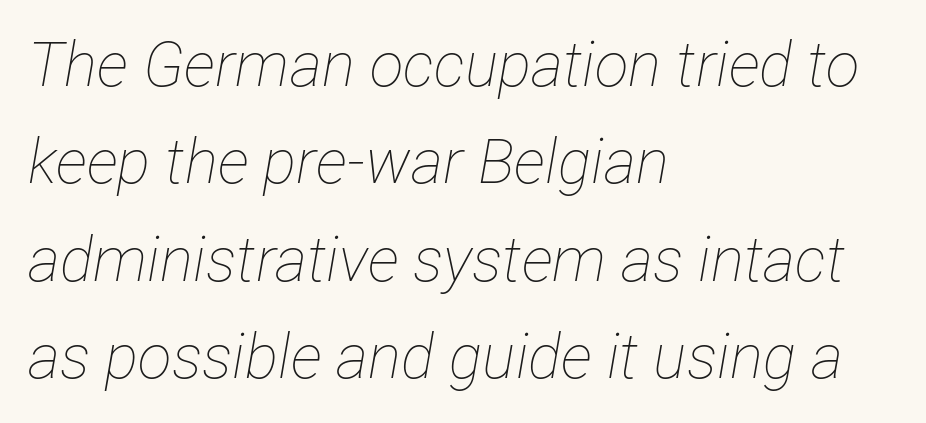
The cut favours lightness, reaching ordinary text weight at its darkest. Every character sits at an angle, as italics do. The line-height multiplier appears to be the usual default. This sample uses plain, unmodified letter spacing.
